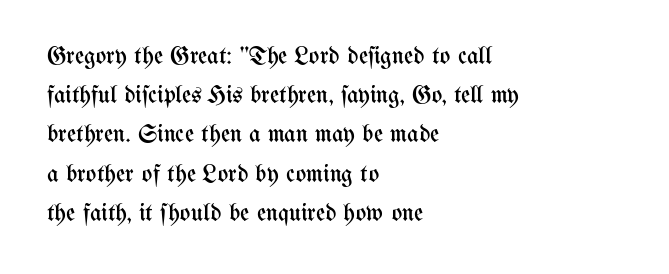
{"italic": "no", "bold": "no", "underline": "no", "align": "left", "line_spacing": "normal", "line_spacing_ratio": 1.57, "letter_spacing": "normal", "letter_spacing_em": 0.0, "glyph_px": 25}
